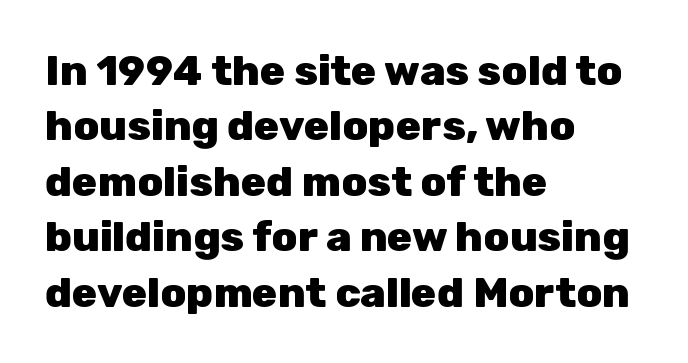
Ascenders rise straight up at ninety degrees. Glyph-to-glyph distance matches everyday printed text. How would I describe the line gaps? Plain and ordinary. Any mark beneath the type? The region is blank.
